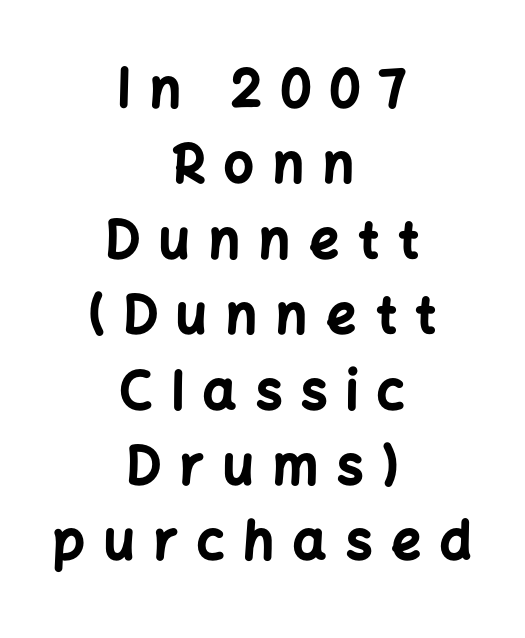
The image shows 52 px bold sans-serif type, upright; set centered, normal line spacing (1.45x), unusually wide letter spacing (+0.37 em), not underlined; low stroke contrast and a medium x-height.
